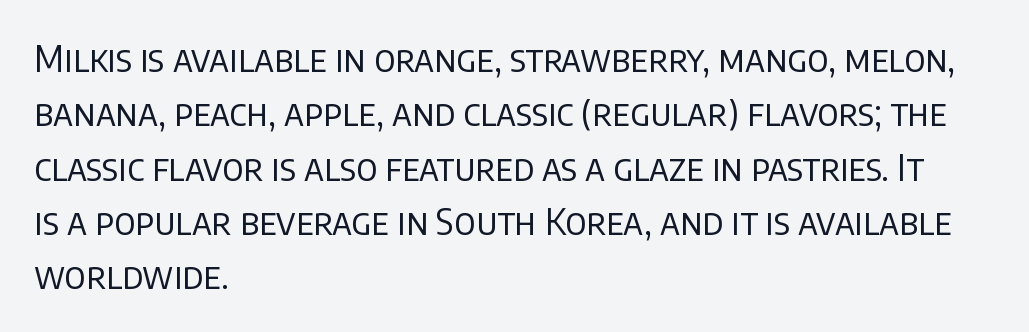
A sans-serif font was chosen for this passage. The passage shown has conventional tracking throughout. A classic flush-left, rag-right setting is used for this passage. The glyphs are unaccompanied by any horizontal stroke below them.
